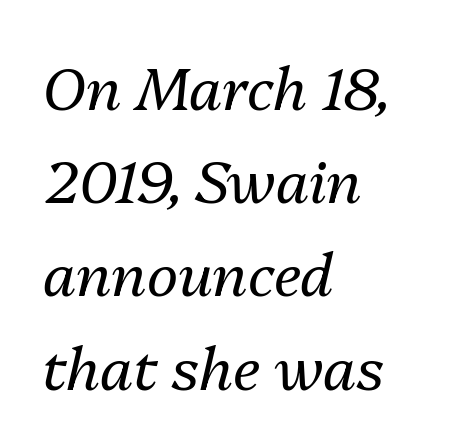
The vertical gap from one line to the next is medium. Think of a printed novel: that variable character pitch is what you see here. This reads as an unemphasized weight, regular at the heaviest. These lines were composed using italics.
